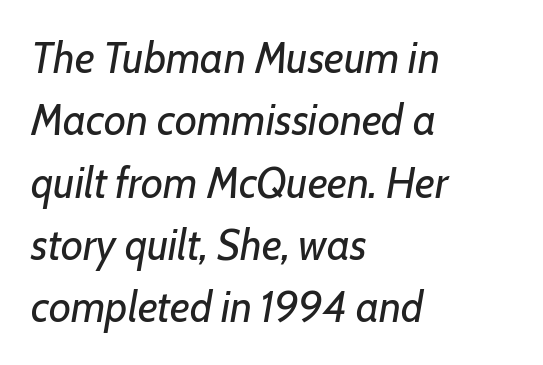
Q: Is the text bold? A: No.
Q: Is the text italic (slanted)? A: Yes, it leans right by about 7 degrees.
Q: Is the text underlined? A: No.
Q: How is the paragraph aligned? A: Left-aligned.
Q: Is the spacing between letters normal or unusually wide? A: Normal.
Q: Is the spacing between lines tight, normal or loose? A: Normal.
Q: Width (condensed, normal, or wide)? A: Normal.
Q: Stroke contrast? A: Low.
Q: x-height? A: Medium.
Q: Monospaced? A: No.
